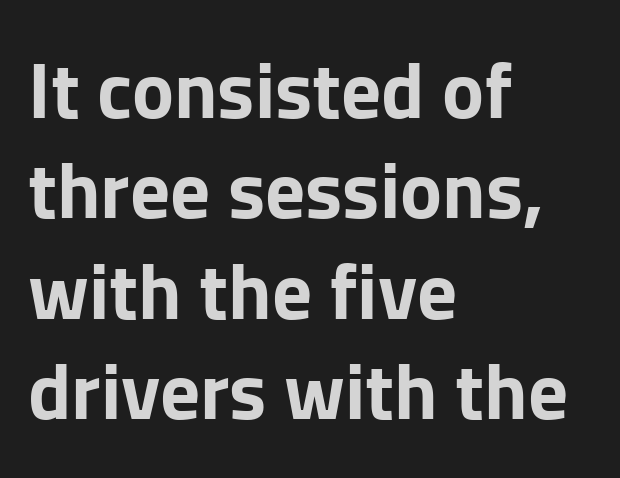
{"serif": "no", "italic": "no", "bold": "yes", "weight": "bold", "width": "normal", "stroke_contrast": "low", "x_height": "medium", "monospaced": "no", "underline": "no", "align": "left", "line_spacing": "normal", "line_spacing_ratio": 1.27, "letter_spacing": "normal", "letter_spacing_em": 0.0, "glyph_px": 79}
